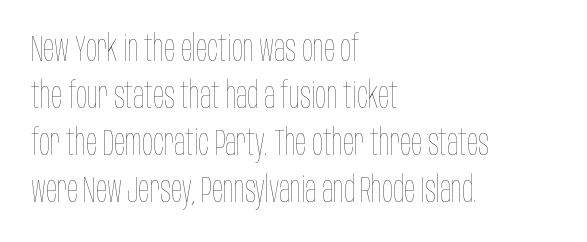
{"italic": "no", "bold": "no", "weight": "thin", "width": "condensed", "stroke_contrast": "low", "x_height": "large", "monospaced": "no", "underline": "no", "align": "left", "line_spacing": "normal", "line_spacing_ratio": 1.27, "letter_spacing": "normal", "letter_spacing_em": 0.0, "glyph_px": 37}
